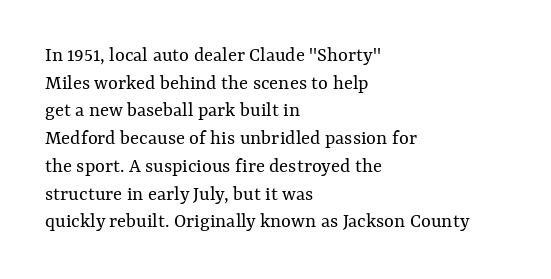
Q: Is the text bold? A: No.
Q: Is the text italic (slanted)? A: No, it is upright.
Q: Is the text underlined? A: No.
Q: How is the paragraph aligned? A: Left-aligned.
Q: Is the spacing between letters normal or unusually wide? A: Normal.
Q: Is the spacing between lines tight, normal or loose? A: Normal.
